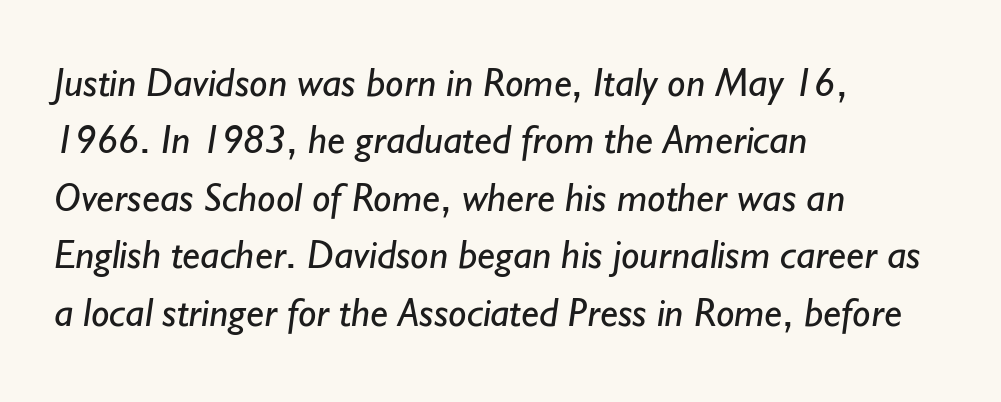
Q: Is the text bold? A: No.
Q: Is the typeface a serif or a sans-serif typeface? A: Sans-serif.
Q: Is the text underlined? A: No.
Q: How is the paragraph aligned? A: Left-aligned.
Q: Is the spacing between letters normal or unusually wide? A: Normal.
Q: Is the spacing between lines tight, normal or loose? A: Normal.
Q: Width (condensed, normal, or wide)? A: Normal.
Q: Stroke contrast? A: Low.
Q: x-height? A: Small.
Q: Monospaced? A: No.
